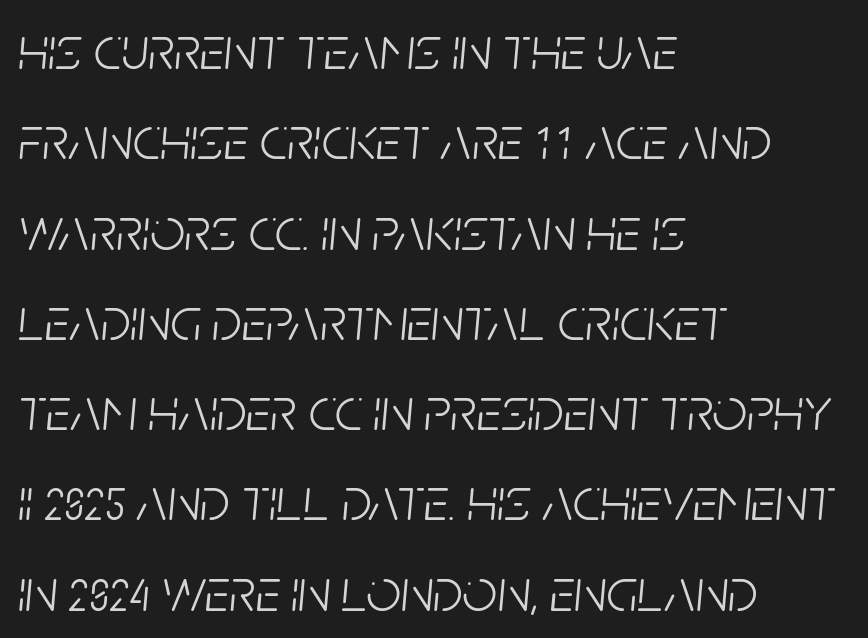
The image shows 61 px light, condensed type, italic (leaning right); set left-aligned, normal line spacing (1.48x), normal letter spacing, not underlined; low stroke contrast and a large x-height.
